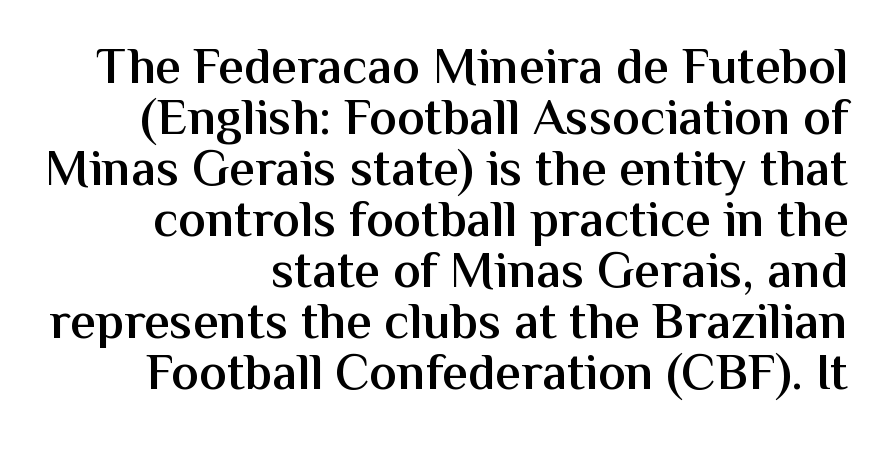
{"serif": "no", "italic": "no", "bold": "semi", "weight": "semibold", "width": "normal", "stroke_contrast": "medium", "x_height": "medium", "monospaced": "no", "underline": "no", "align": "right", "line_spacing": "tight", "line_spacing_ratio": 1.0, "letter_spacing": "normal", "letter_spacing_em": 0.0, "glyph_px": 51}
